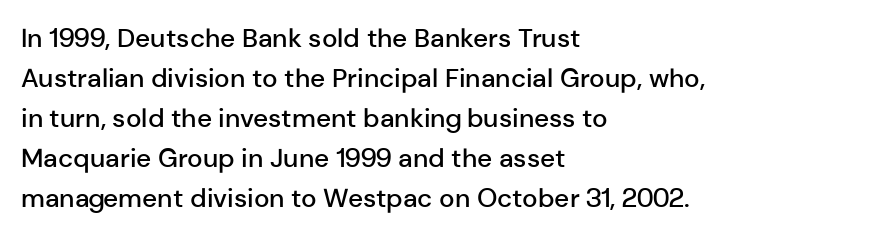
Leading matches the norm, producing a regular column. The passage is arranged the way most books set body copy — flush left. Anything drawn beneath the words? Only blank space. Typesetter's note: demi weight, one step under bold.
